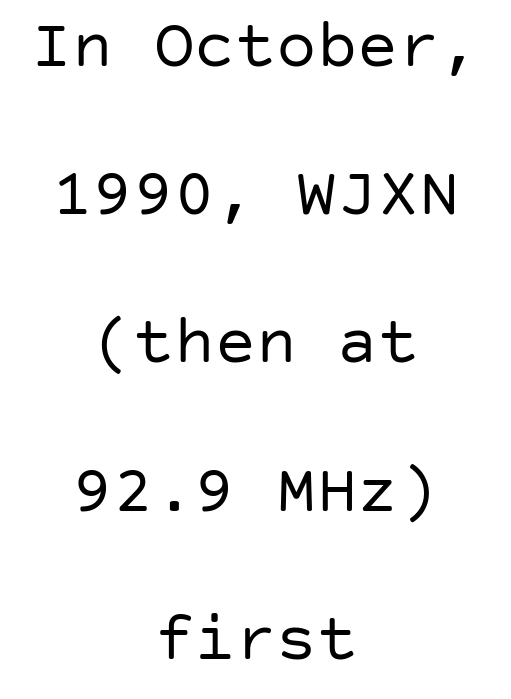
Q: Is the text bold? A: No.
Q: Is the text italic (slanted)? A: No, it is upright.
Q: Is the typeface a serif or a sans-serif typeface? A: Sans-serif.
Q: Is the text underlined? A: No.
Q: How is the paragraph aligned? A: Centered.
Q: Is the spacing between letters normal or unusually wide? A: Normal.
Q: Is the spacing between lines tight, normal or loose? A: Loose.
Q: Width (condensed, normal, or wide)? A: Normal.
Q: Stroke contrast? A: Low.
Q: x-height? A: Large.
